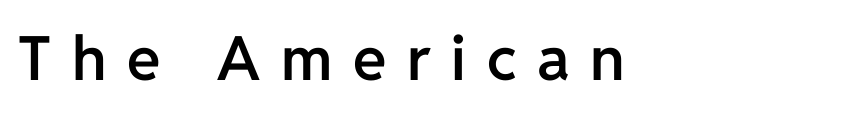
Type style note: lacks serifs. Anything drawn beneath the words? Only blank space. Tracking value appears strongly positive — letters spread wide. Spacing verdict: proportional, widths tailored to each character. Is there any slant? The stems are plumb.
